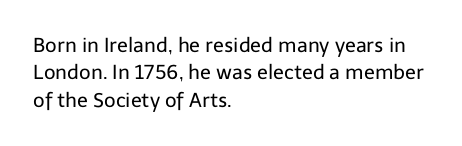
The image shows 20 px text type, upright; set left-aligned, normal line spacing (1.37x), normal letter spacing, not underlined.
